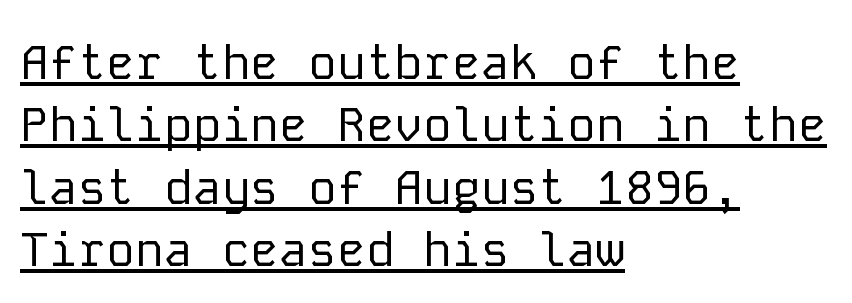
Q: Is the text bold? A: No.
Q: Is the text italic (slanted)? A: No, it is upright.
Q: Is the typeface a serif or a sans-serif typeface? A: Sans-serif.
Q: Is the text underlined? A: Yes.
Q: How is the paragraph aligned? A: Left-aligned.
Q: Is the spacing between letters normal or unusually wide? A: Normal.
Q: Is the spacing between lines tight, normal or loose? A: Normal.
Q: Width (condensed, normal, or wide)? A: Normal.
Q: Stroke contrast? A: Low.
Q: x-height? A: Medium.
Q: Monospaced? A: Yes.
